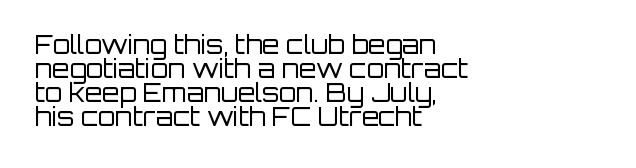
Q: Is the text bold? A: No.
Q: Is the text italic (slanted)? A: No, it is upright.
Q: Is the text underlined? A: No.
Q: How is the paragraph aligned? A: Left-aligned.
Q: Is the spacing between letters normal or unusually wide? A: Normal.
Q: Is the spacing between lines tight, normal or loose? A: Tight.
